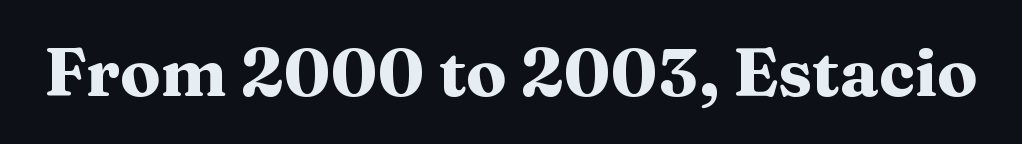
{"serif": "yes", "italic": "no", "bold": "yes", "weight": "heavy", "width": "wide", "stroke_contrast": "medium", "x_height": "medium", "monospaced": "no", "underline": "no", "letter_spacing": "normal", "letter_spacing_em": 0.0, "glyph_px": 67}
